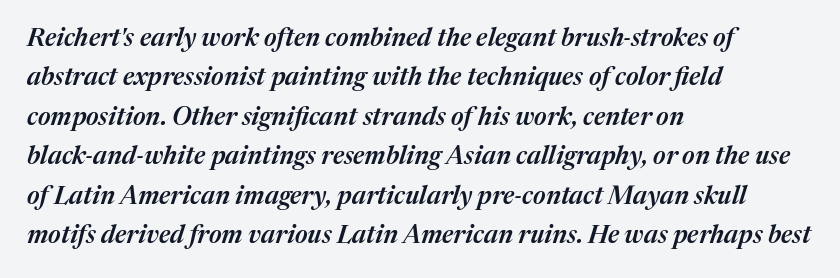
{"italic": "yes", "lean": "right", "slant_degrees": 17, "bold": "semi", "underline": "no", "align": "left", "line_spacing": "normal", "line_spacing_ratio": 1.58, "letter_spacing": "normal", "letter_spacing_em": 0.0, "glyph_px": 25}
